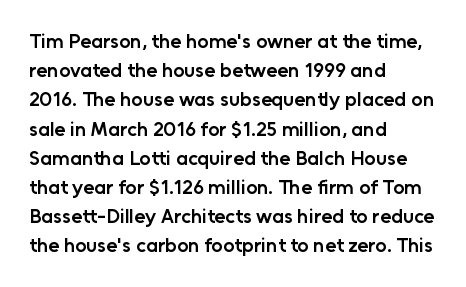
How heavy is the stroke? Medium-heavy — a semibold, shy of bold. Notice how the passage keeps a crisp vertical edge on the left only. In terms of posture, this sample is upright. The rendering uses a moderate line-height, typical for paragraphs. No extra tracking has been applied to these lines. Descender tails drop into unmarked territory.
